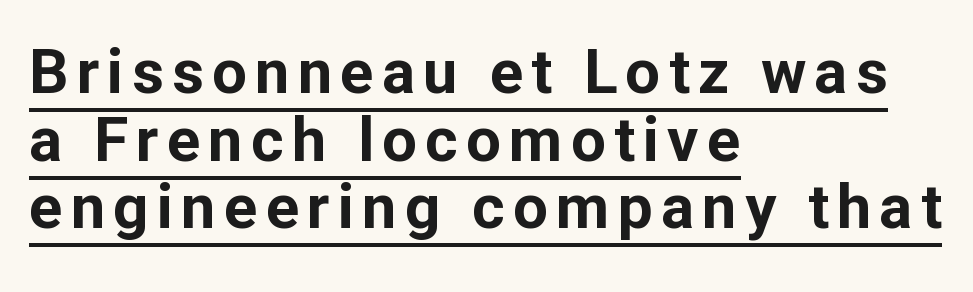
{"serif": "no", "italic": "no", "bold": "yes", "weight": "bold", "width": "normal", "stroke_contrast": "low", "x_height": "medium", "monospaced": "no", "underline": "yes", "align": "left", "line_spacing": "tight", "line_spacing_ratio": 1.09, "glyph_px": 62}
